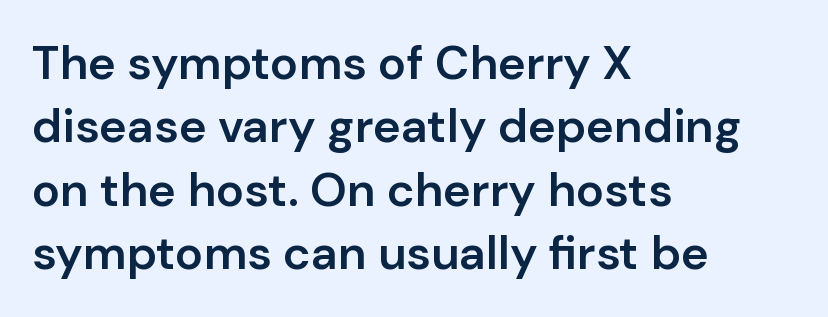
The image shows 47 px semibold sans-serif type, upright; set left-aligned, normal line spacing (1.35x), normal letter spacing, not underlined; low stroke contrast and a medium x-height.
